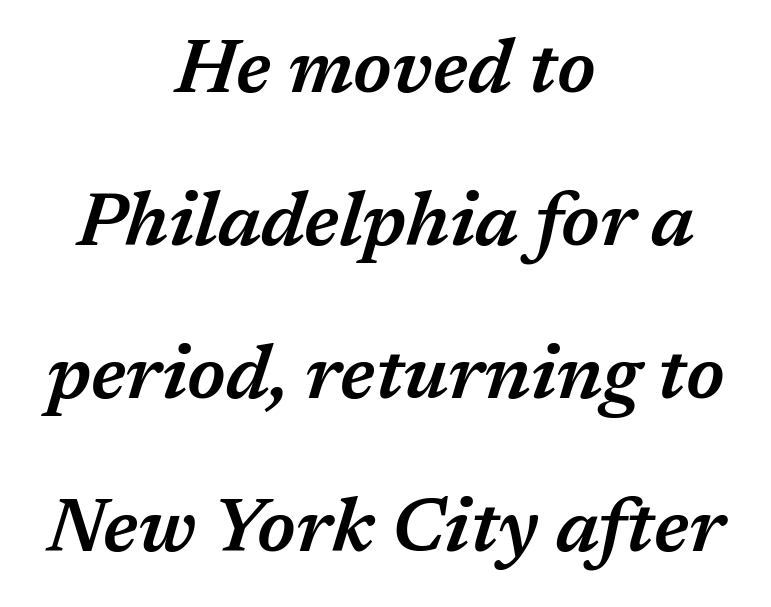
The image shows 75 px semibold type, italic (leaning right); set centered, loose line spacing (2.04x), normal letter spacing, not underlined; medium stroke contrast and a medium x-height.
